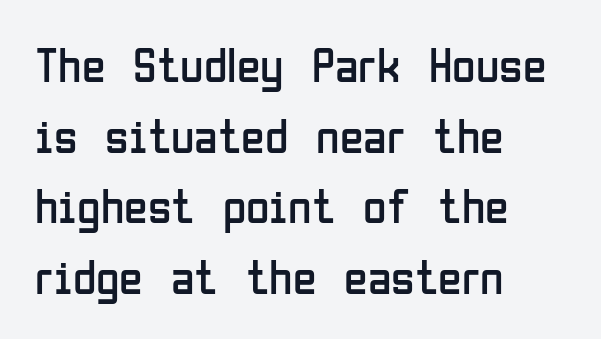
Q: Is the text bold? A: No.
Q: Is the text italic (slanted)? A: No, it is upright.
Q: Is the typeface a serif or a sans-serif typeface? A: Sans-serif.
Q: Is the text underlined? A: No.
Q: How is the paragraph aligned? A: Left-aligned.
Q: Is the spacing between letters normal or unusually wide? A: Normal.
Q: Is the spacing between lines tight, normal or loose? A: Normal.
Q: Width (condensed, normal, or wide)? A: Condensed.
Q: Stroke contrast? A: Low.
Q: x-height? A: Medium.
Q: Monospaced? A: No.
